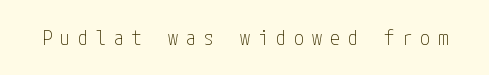
Letters rest on an invisible, unmarked baseline. This reads as an unemphasized weight, regular at the heaviest. Posture: upright roman. Look at the tracking — it's clearly loosened, letters drifting apart.
